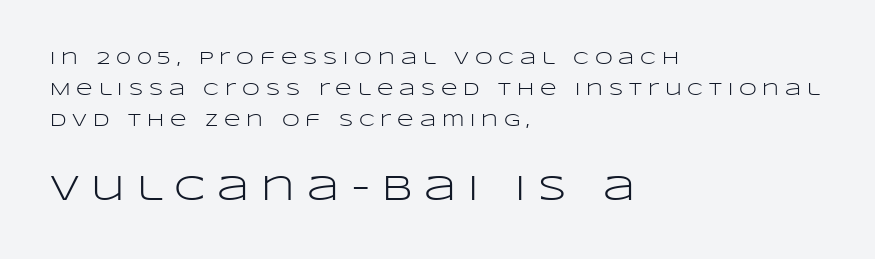
Q: Is the text bold? A: No.
Q: Is the text italic (slanted)? A: No, it is upright.
Q: Is the typeface a serif or a sans-serif typeface? A: Sans-serif.
Q: Is the text underlined? A: No.
Q: How is the paragraph aligned? A: Left-aligned.
Q: Is the spacing between letters normal or unusually wide? A: Unusually wide.
Q: Which block of text is set in a larger size, the first (top) or the second (bottom)? A: The second (bottom) one.
Q: Width (condensed, normal, or wide)? A: Wide.
Q: Stroke contrast? A: Low.
Q: x-height? A: Large.
Q: Monospaced? A: No.
